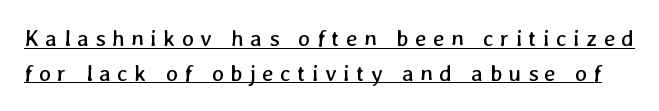
The image shows 23 px text type; set normal line spacing (1.51x), unusually wide letter spacing (+0.28 em), underlined.
